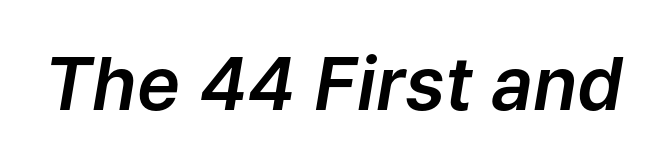
Tracking here is standard; glyphs follow each other at the usual distance. Each row of text sits above clean, open space. Do the characters align in a grid? No, the font is proportional. The axis of the letterforms is tilted away from vertical.
